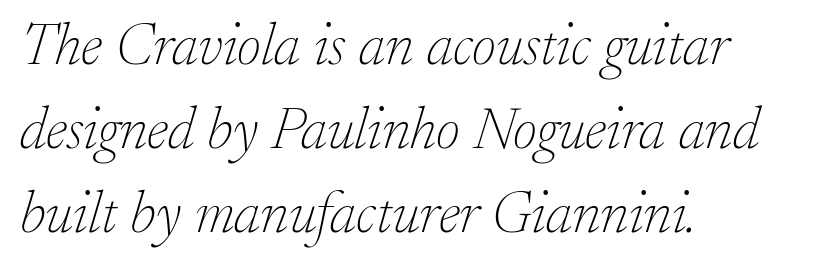
The image shows 59 px thin serif type, italic (leaning right); set left-aligned, normal line spacing (1.42x), normal letter spacing, not underlined; low stroke contrast and a small x-height.
